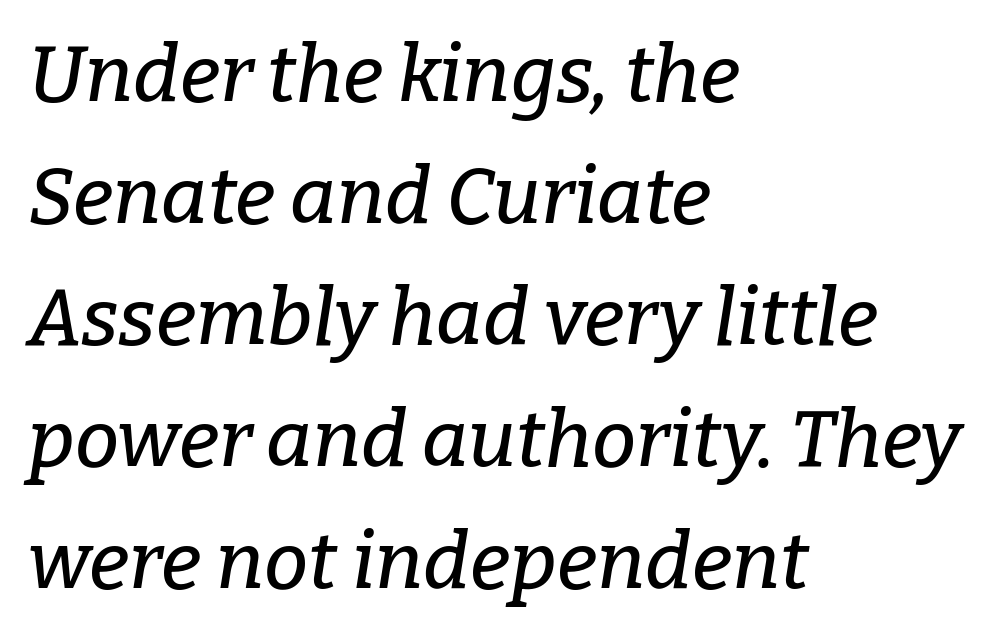
Q: Is the text italic (slanted)? A: Yes, it leans right by about 9 degrees.
Q: Is the typeface a serif or a sans-serif typeface? A: Serif.
Q: Is the text underlined? A: No.
Q: How is the paragraph aligned? A: Left-aligned.
Q: Is the spacing between letters normal or unusually wide? A: Normal.
Q: Is the spacing between lines tight, normal or loose? A: Normal.
Q: Width (condensed, normal, or wide)? A: Normal.
Q: Stroke contrast? A: Low.
Q: x-height? A: Medium.
Q: Monospaced? A: No.
